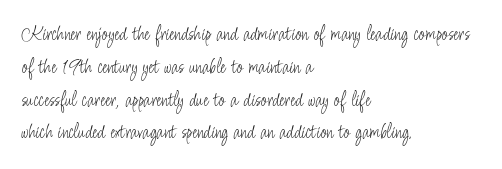
{"bold": "no", "underline": "no", "align": "left", "line_spacing": "normal", "line_spacing_ratio": 1.49, "letter_spacing": "normal", "letter_spacing_em": 0.0, "glyph_px": 22}
